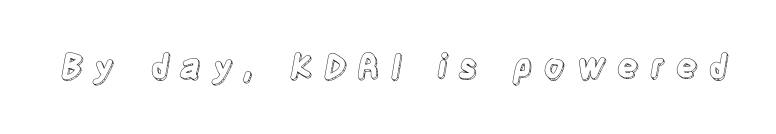
Characters follow at a spacing far wider than the type designer built in. Has an underline been added? It has not. Note the varied advance widths — an 'i' is clearly narrower than an 'm'.
